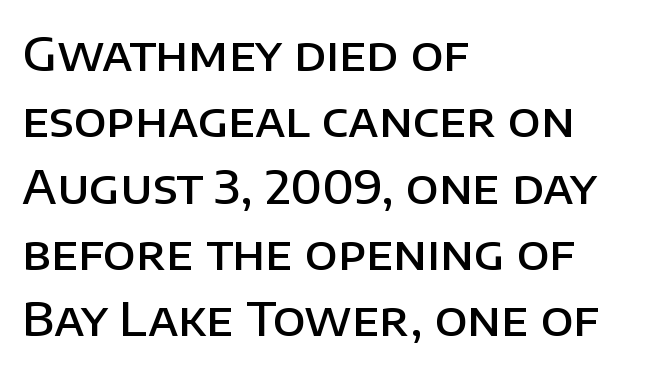
The image shows 47 px semibold sans-serif type, upright; set left-aligned, normal line spacing (1.41x), normal letter spacing, not underlined; low stroke contrast and a large x-height.
